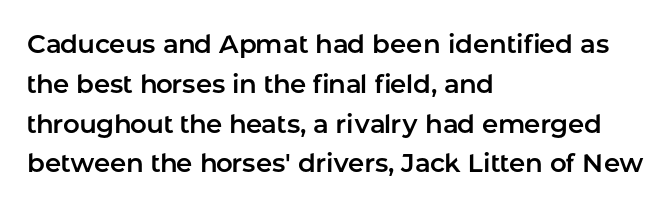
{"italic": "no", "underline": "no", "align": "left", "line_spacing": "normal", "line_spacing_ratio": 1.53, "letter_spacing": "normal", "letter_spacing_em": 0.0, "glyph_px": 26}
